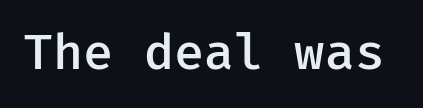
Q: Is the text bold? A: Semi-bold.
Q: Is the text italic (slanted)? A: No, it is upright.
Q: Is the typeface a serif or a sans-serif typeface? A: Sans-serif.
Q: Is the text underlined? A: No.
Q: Is the spacing between letters normal or unusually wide? A: Normal.
Q: Width (condensed, normal, or wide)? A: Normal.
Q: Stroke contrast? A: Low.
Q: x-height? A: Medium.
